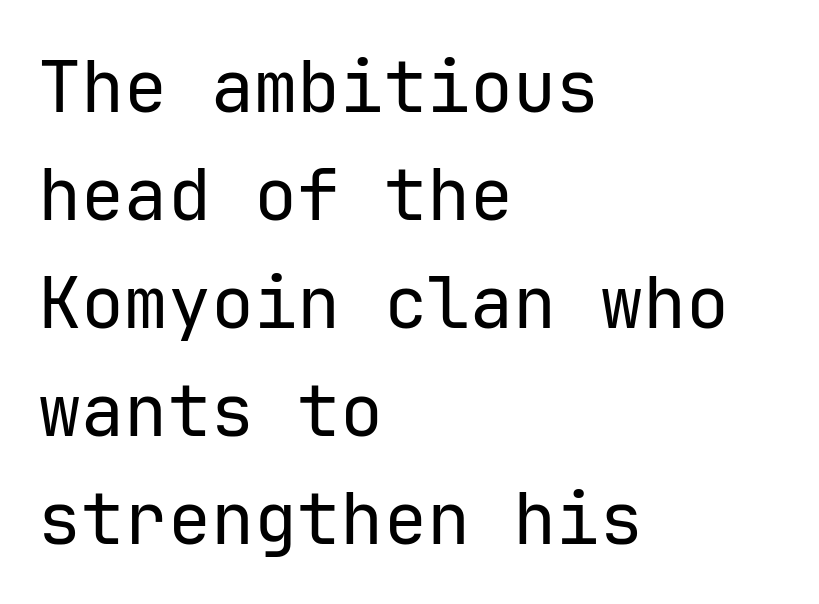
Q: Is the text bold? A: No.
Q: Is the text italic (slanted)? A: No, it is upright.
Q: Is the typeface a serif or a sans-serif typeface? A: Sans-serif.
Q: Is the text underlined? A: No.
Q: How is the paragraph aligned? A: Left-aligned.
Q: Is the spacing between letters normal or unusually wide? A: Normal.
Q: Is the spacing between lines tight, normal or loose? A: Normal.
Q: Width (condensed, normal, or wide)? A: Normal.
Q: Stroke contrast? A: Low.
Q: x-height? A: Medium.
Q: Monospaced? A: Yes.
